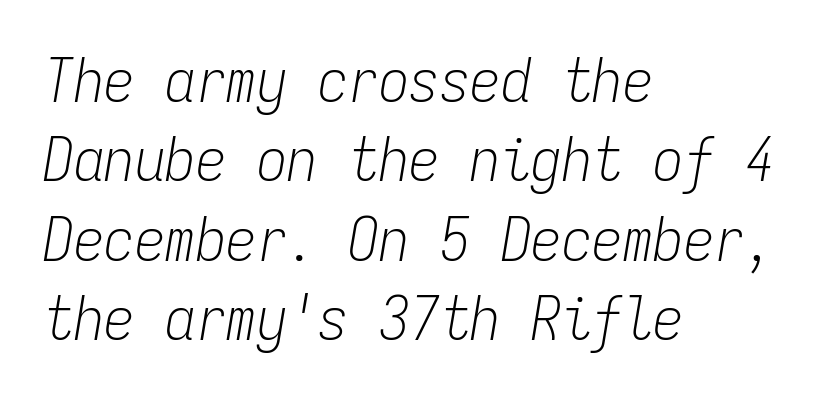
The zone under the glyphs is completely vacant. Weight: not bold — regular or lighter. Rendered with sloped, italic letterforms. Typeset ragged right — the left edge is the straight one.
